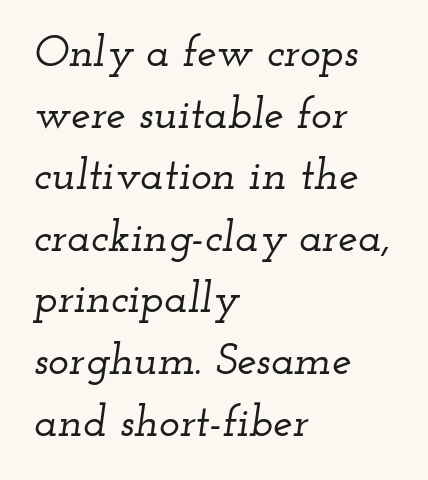
The zone under the glyphs is completely vacant. Varying glyph widths throughout — classic text-font behaviour. This sample uses an oblique cut, with every glyph tilted off the vertical. Whoever set this chose a conventional vertical rhythm. Glyph-to-glyph distance matches everyday printed text. Is this a sans? No — the strokes have serifs.
